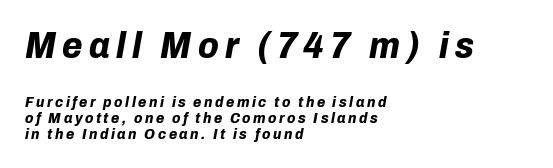
Q: Is the text bold? A: Yes.
Q: Is the text italic (slanted)? A: Yes, it leans right by about 10 degrees.
Q: Is the text underlined? A: No.
Q: How is the paragraph aligned? A: Left-aligned.
Q: Is the spacing between lines tight, normal or loose? A: Tight.
Q: Which block of text is set in a larger size, the first (top) or the second (bottom)? A: The first (top) one.
Q: Width (condensed, normal, or wide)? A: Normal.
Q: Stroke contrast? A: Low.
Q: x-height? A: Medium.
Q: Monospaced? A: No.
